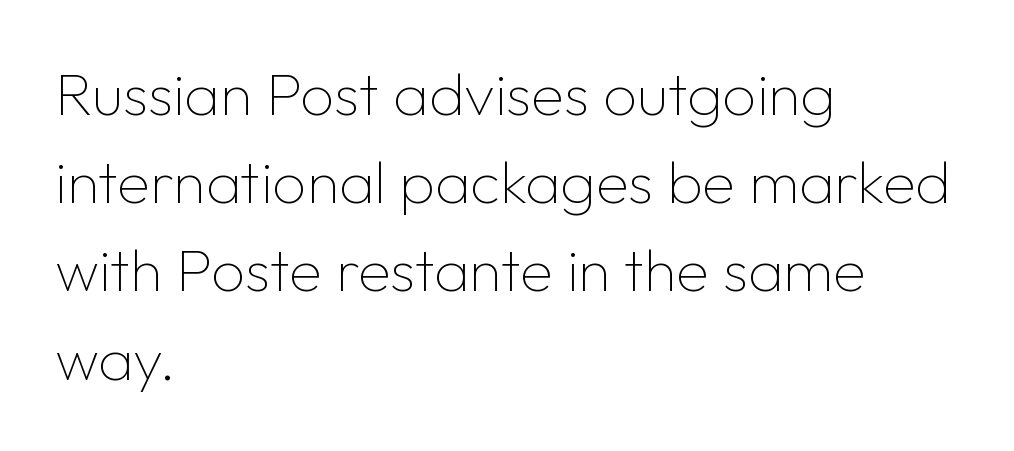
{"serif": "no", "italic": "no", "bold": "no", "weight": "thin", "width": "normal", "stroke_contrast": "low", "x_height": "medium", "monospaced": "no", "underline": "no", "align": "left", "line_spacing": "normal", "line_spacing_ratio": 1.47, "letter_spacing": "normal", "letter_spacing_em": 0.0, "glyph_px": 60}
